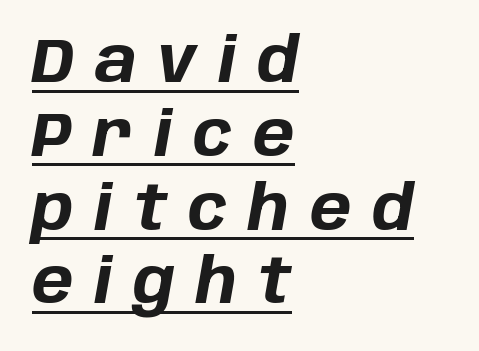
Q: Is the text bold? A: Yes.
Q: Is the text italic (slanted)? A: Yes, it leans right by about 10 degrees.
Q: Is the text underlined? A: Yes.
Q: How is the paragraph aligned? A: Left-aligned.
Q: Is the spacing between letters normal or unusually wide? A: Unusually wide.
Q: Width (condensed, normal, or wide)? A: Normal.
Q: Stroke contrast? A: Low.
Q: x-height? A: Large.
Q: Monospaced? A: No.
